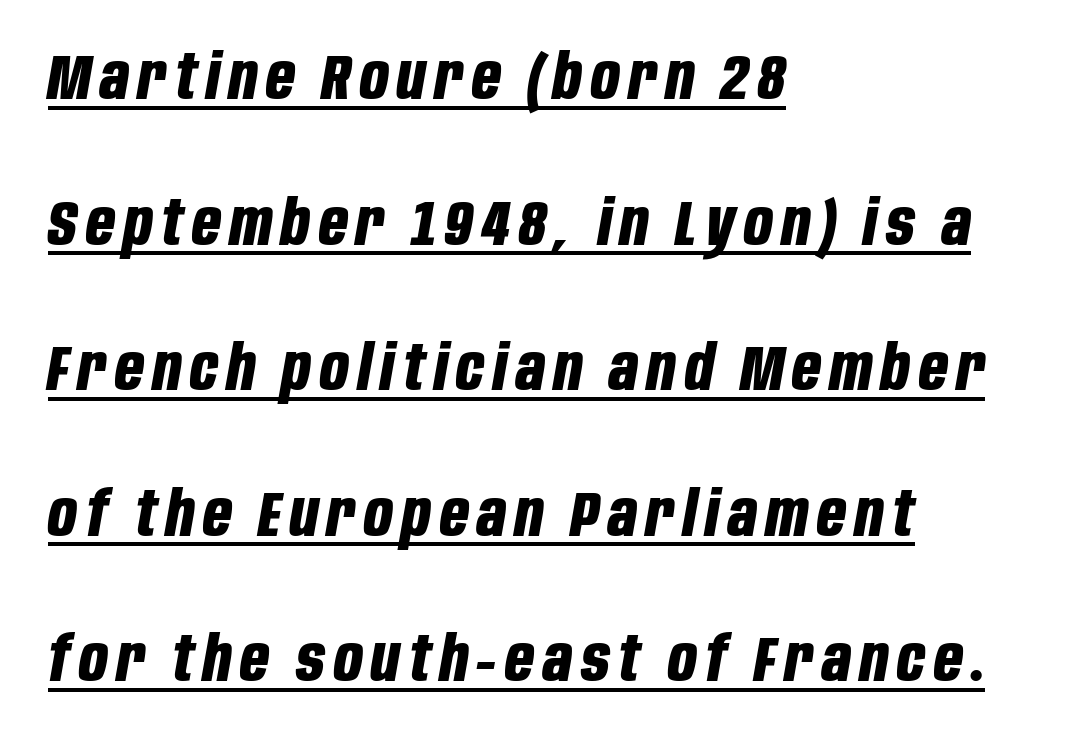
Line starts are locked; line ends wander. Leading: increased. These lines are rendered in a variable-pitch font. A rule runs beneath these lines of type. The text carries the slant typical of an italic or oblique font. I'd describe the lettering as bold — thick and assertive.
